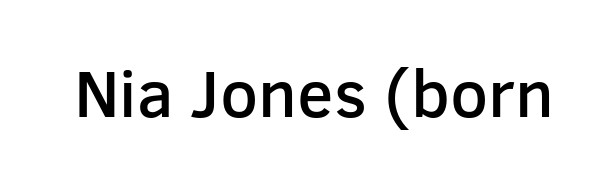
{"serif": "no", "italic": "no", "bold": "semi", "weight": "semibold", "width": "normal", "stroke_contrast": "low", "x_height": "medium", "monospaced": "no", "underline": "no", "letter_spacing": "normal", "letter_spacing_em": 0.0, "glyph_px": 67}
